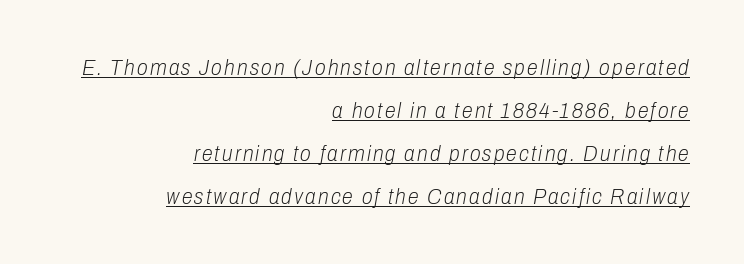
Q: Is the text bold? A: No.
Q: Is the text italic (slanted)? A: Yes, it leans right by about 10 degrees.
Q: Is the text underlined? A: Yes.
Q: How is the paragraph aligned? A: Right-aligned.
Q: Is the spacing between lines tight, normal or loose? A: Loose.
